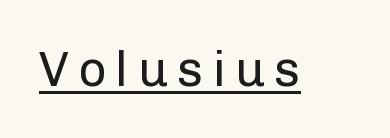
Stems here are at most as thick as an everyday book face. It's the straight-up-and-down kind of type. Character widths vary here, with narrow letters taking less room than wide ones. Has an underline been added? It has. The characters display no serif detailing; their extremities are plain.
